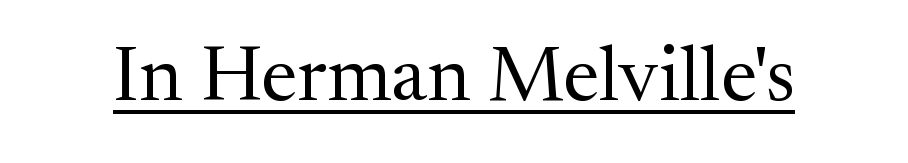
Q: Is the text bold? A: No.
Q: Is the text italic (slanted)? A: No, it is upright.
Q: Is the typeface a serif or a sans-serif typeface? A: Serif.
Q: Is the text underlined? A: Yes.
Q: Is the spacing between letters normal or unusually wide? A: Normal.
Q: Width (condensed, normal, or wide)? A: Normal.
Q: Stroke contrast? A: Medium.
Q: x-height? A: Medium.
Q: Monospaced? A: No.
